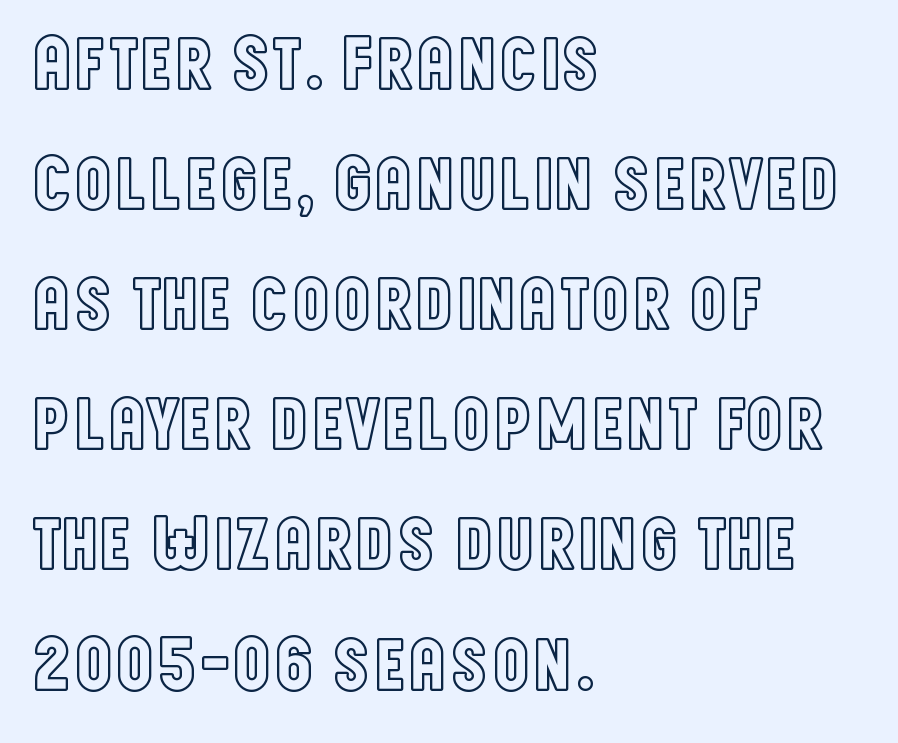
{"italic": "no", "width": "condensed", "x_height": "large", "monospaced": "no", "underline": "no", "align": "left", "line_spacing": "normal", "line_spacing_ratio": 1.56, "letter_spacing": "normal", "letter_spacing_em": 0.0, "glyph_px": 77}
